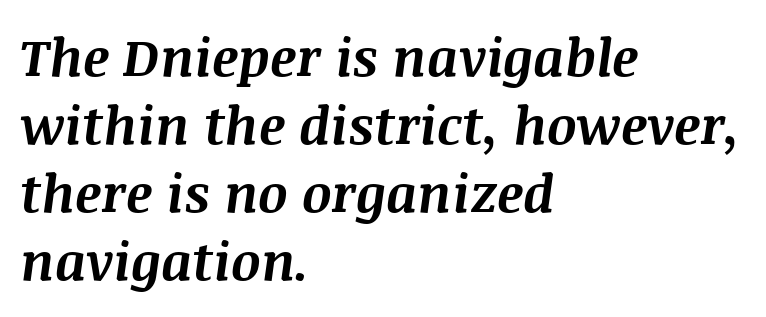
The image shows 52 px bold type, italic (leaning right); set left-aligned, normal line spacing (1.31x), normal letter spacing, not underlined; medium stroke contrast and a large x-height.
